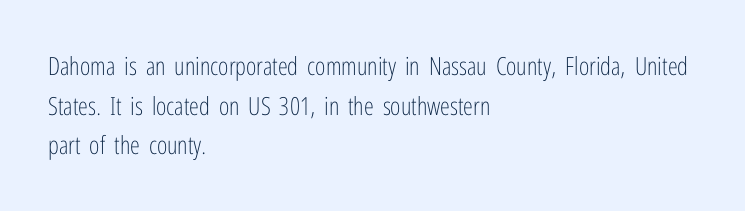
Q: Is the text bold? A: No.
Q: Is the text italic (slanted)? A: No, it is upright.
Q: Is the text underlined? A: No.
Q: How is the paragraph aligned? A: Left-aligned.
Q: Is the spacing between letters normal or unusually wide? A: Normal.
Q: Is the spacing between lines tight, normal or loose? A: Normal.
